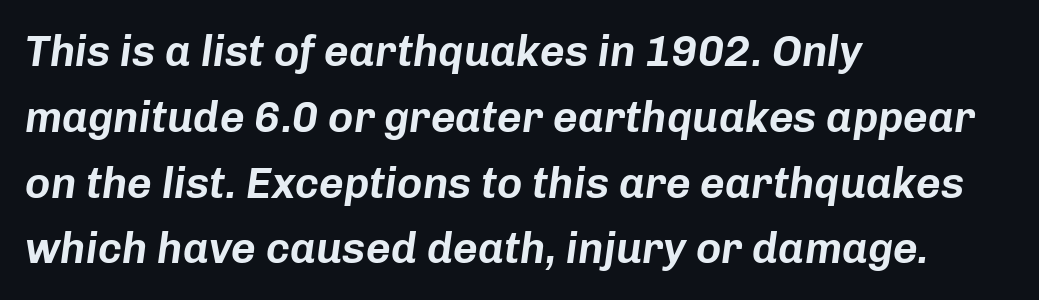
Q: Is the text italic (slanted)? A: Yes, it leans right by about 8 degrees.
Q: Is the text underlined? A: No.
Q: How is the paragraph aligned? A: Left-aligned.
Q: Is the spacing between letters normal or unusually wide? A: Normal.
Q: Is the spacing between lines tight, normal or loose? A: Normal.
Q: Width (condensed, normal, or wide)? A: Normal.
Q: Stroke contrast? A: Low.
Q: x-height? A: Medium.
Q: Monospaced? A: No.
